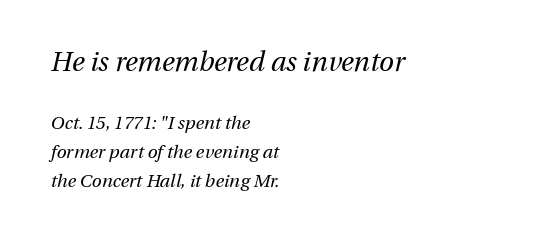
Q: Is the text bold? A: No.
Q: Is the text italic (slanted)? A: Yes, it leans right by about 13 degrees.
Q: Is the text underlined? A: No.
Q: How is the paragraph aligned? A: Left-aligned.
Q: Is the spacing between letters normal or unusually wide? A: Normal.
Q: Is the spacing between lines tight, normal or loose? A: Normal.
Q: Which block of text is set in a larger size, the first (top) or the second (bottom)? A: The first (top) one.
